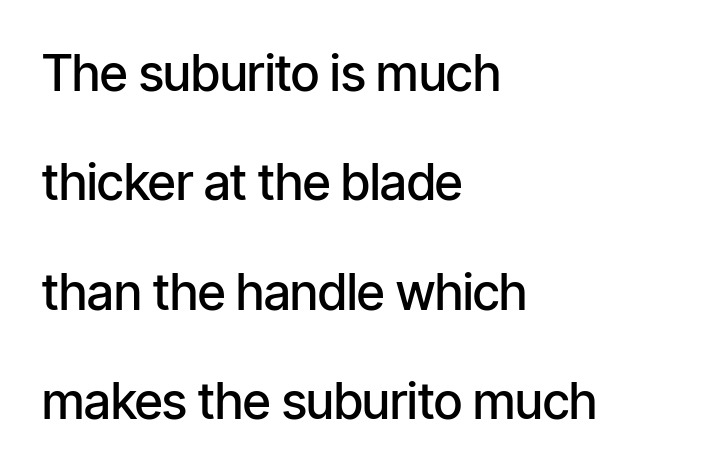
Q: Is the text bold? A: Semi-bold.
Q: Is the text italic (slanted)? A: No, it is upright.
Q: Is the typeface a serif or a sans-serif typeface? A: Sans-serif.
Q: Is the text underlined? A: No.
Q: How is the paragraph aligned? A: Left-aligned.
Q: Is the spacing between letters normal or unusually wide? A: Normal.
Q: Is the spacing between lines tight, normal or loose? A: Loose.
Q: Width (condensed, normal, or wide)? A: Condensed.
Q: Stroke contrast? A: Low.
Q: x-height? A: Medium.
Q: Monospaced? A: No.
